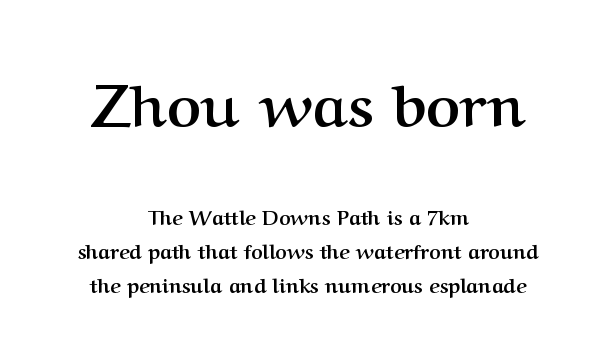
Q: Is the text bold? A: Yes.
Q: Is the text italic (slanted)? A: No, it is upright.
Q: Is the typeface a serif or a sans-serif typeface? A: Serif.
Q: Is the text underlined? A: No.
Q: How is the paragraph aligned? A: Centered.
Q: Is the spacing between letters normal or unusually wide? A: Normal.
Q: Is the spacing between lines tight, normal or loose? A: Normal.
Q: Which block of text is set in a larger size, the first (top) or the second (bottom)? A: The first (top) one.
Q: Width (condensed, normal, or wide)? A: Normal.
Q: Stroke contrast? A: Medium.
Q: x-height? A: Medium.
Q: Monospaced? A: No.
